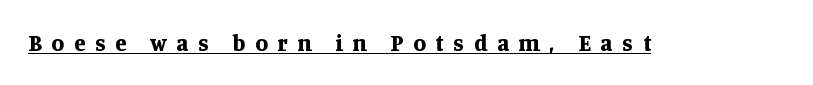
The image shows 23 px bold type, upright; set unusually wide letter spacing (+0.43 em), underlined.
